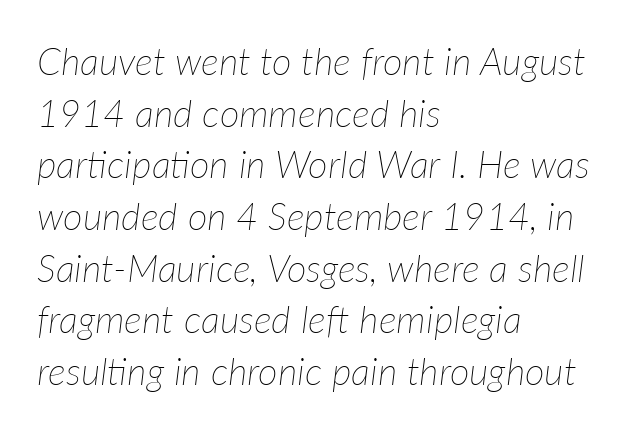
The passage shown is typed in a proportional face where columns would drift. The designer left line spacing at the default. The letters look calm and open, with moderate or lighter stems. Every row of glyphs begins at an identical x-position on the left.
